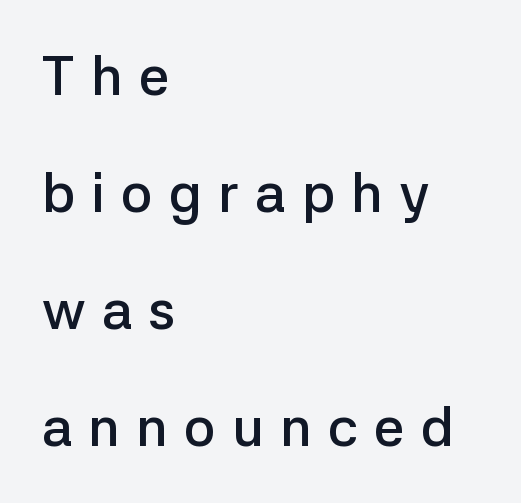
{"serif": "no", "italic": "no", "bold": "semi", "weight": "semibold", "width": "normal", "stroke_contrast": "low", "x_height": "medium", "monospaced": "no", "underline": "no", "align": "left", "line_spacing": "loose", "line_spacing_ratio": 2.13, "letter_spacing": "wide", "letter_spacing_em": 0.29, "glyph_px": 55}
